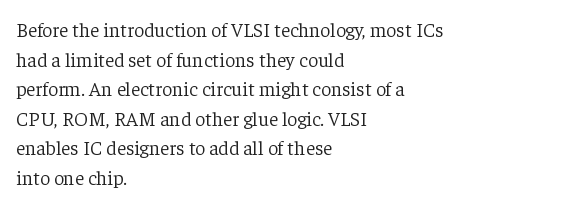
{"italic": "no", "bold": "no", "underline": "no", "align": "left", "line_spacing": "normal", "line_spacing_ratio": 1.48, "letter_spacing": "normal", "letter_spacing_em": 0.0, "glyph_px": 20}
